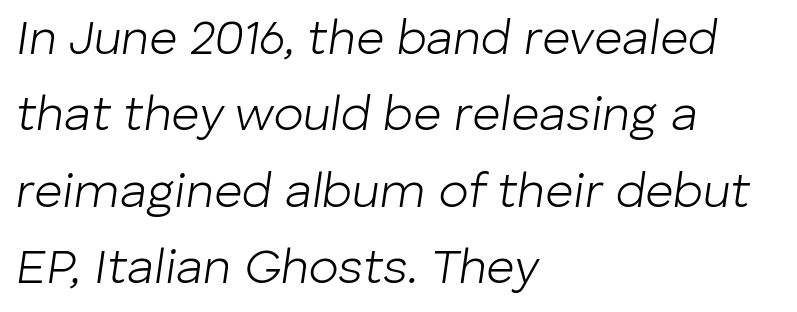
{"italic": "yes", "lean": "right", "slant_degrees": 8, "bold": "no", "weight": "light", "width": "normal", "stroke_contrast": "low", "x_height": "medium", "monospaced": "no", "underline": "no", "align": "left", "line_spacing": "normal", "line_spacing_ratio": 1.56, "letter_spacing": "normal", "letter_spacing_em": 0.0, "glyph_px": 49}
